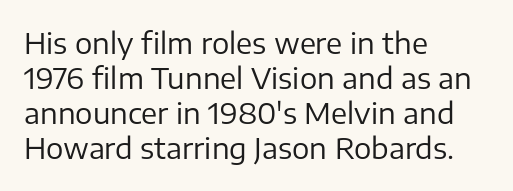
{"serif": "no", "italic": "no", "bold": "no", "weight": "regular", "width": "normal", "stroke_contrast": "low", "x_height": "medium", "monospaced": "no", "underline": "no", "align": "left", "line_spacing_ratio": 1.21, "letter_spacing": "normal", "letter_spacing_em": 0.0, "glyph_px": 29}
